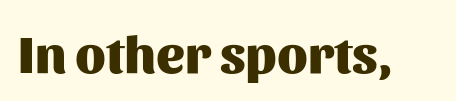
Nobody drew a line under any word here. Varying glyph widths throughout — classic text-font behaviour. Strong, thick strokes mark this as bold type. The designer went with a sans here, leaving each stem footless.
